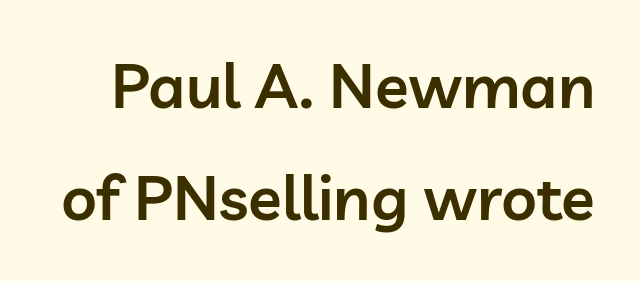
Q: Is the text bold? A: Semi-bold.
Q: Is the text italic (slanted)? A: No, it is upright.
Q: Is the typeface a serif or a sans-serif typeface? A: Sans-serif.
Q: Is the text underlined? A: No.
Q: Is the spacing between letters normal or unusually wide? A: Normal.
Q: Width (condensed, normal, or wide)? A: Normal.
Q: Stroke contrast? A: Low.
Q: x-height? A: Medium.
Q: Monospaced? A: No.
